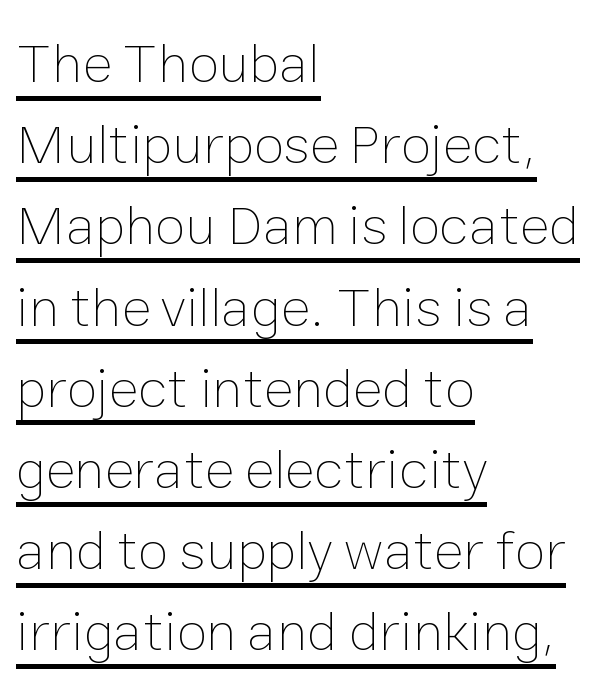
The image shows 56 px thin type, upright; set left-aligned, normal line spacing (1.45x), normal letter spacing, underlined; low stroke contrast and a medium x-height.
